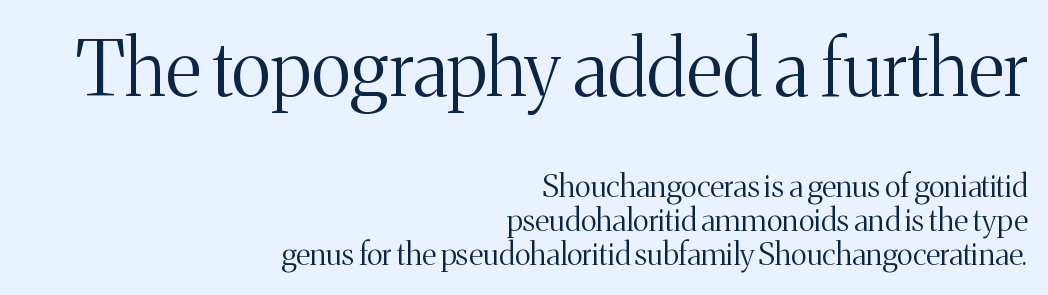
Is this a sans? No — the strokes have serifs. Does the bottom block carry the larger type? No, the top block does. If you measured baseline to baseline, you'd find a short distance. Posture: vertical. Each letter keeps its own natural width here, so spacing adapts to shape.
